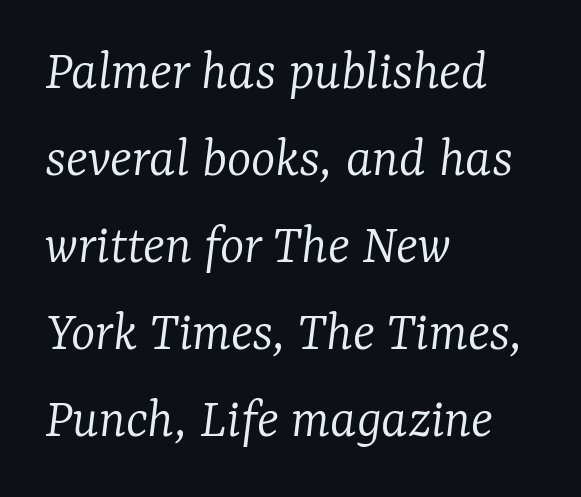
{"serif": "yes", "italic": "yes", "lean": "right", "slant_degrees": 7, "bold": "no", "weight": "light", "width": "normal", "stroke_contrast": "low", "x_height": "medium", "monospaced": "no", "underline": "no", "align": "left", "line_spacing": "normal", "line_spacing_ratio": 1.5, "letter_spacing": "normal", "letter_spacing_em": 0.0, "glyph_px": 58}
